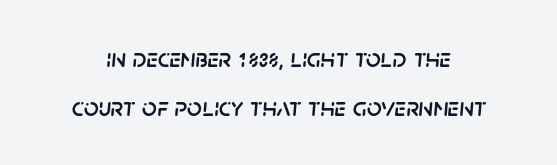
The image shows 26 px text type, italic (leaning right); set line spacing 1.89x, normal letter spacing, not underlined.
